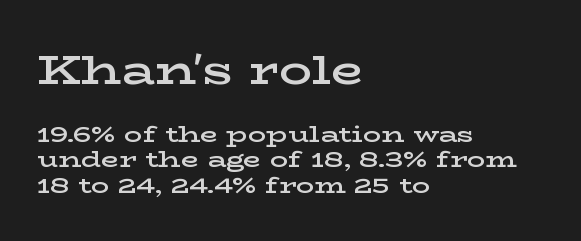
Q: Is the text bold? A: Semi-bold.
Q: Is the text italic (slanted)? A: No, it is upright.
Q: Is the typeface a serif or a sans-serif typeface? A: Serif.
Q: Is the text underlined? A: No.
Q: How is the paragraph aligned? A: Left-aligned.
Q: Is the spacing between letters normal or unusually wide? A: Normal.
Q: Is the spacing between lines tight, normal or loose? A: Tight.
Q: Which block of text is set in a larger size, the first (top) or the second (bottom)? A: The first (top) one.
Q: Width (condensed, normal, or wide)? A: Wide.
Q: Stroke contrast? A: Low.
Q: x-height? A: Medium.
Q: Monospaced? A: No.
